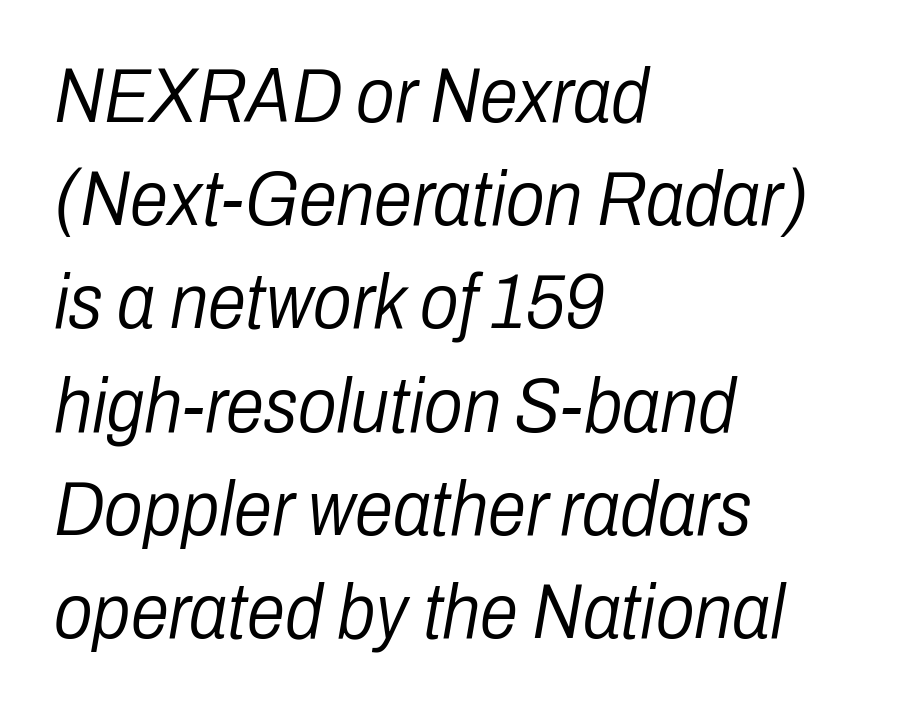
{"italic": "yes", "lean": "right", "slant_degrees": 10, "bold": "no", "weight": "light", "width": "condensed", "stroke_contrast": "low", "x_height": "medium", "monospaced": "no", "underline": "no", "align": "left", "line_spacing": "normal", "line_spacing_ratio": 1.34, "letter_spacing": "normal", "letter_spacing_em": 0.0, "glyph_px": 77}
